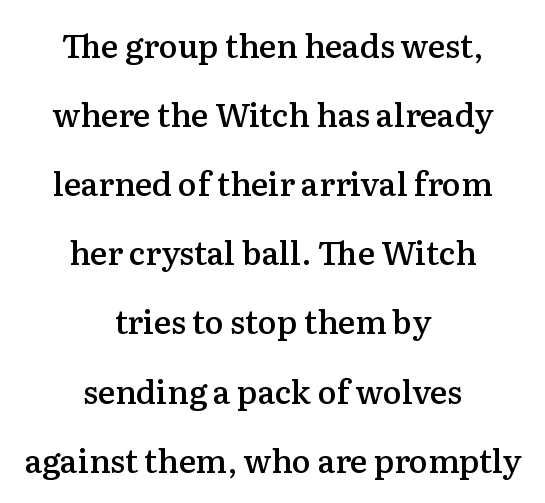
{"serif": "yes", "italic": "no", "bold": "semi", "weight": "semibold", "width": "normal", "stroke_contrast": "medium", "x_height": "medium", "monospaced": "no", "underline": "no", "align": "center", "line_spacing": "loose", "line_spacing_ratio": 2.16, "letter_spacing": "normal", "letter_spacing_em": 0.0, "glyph_px": 32}
